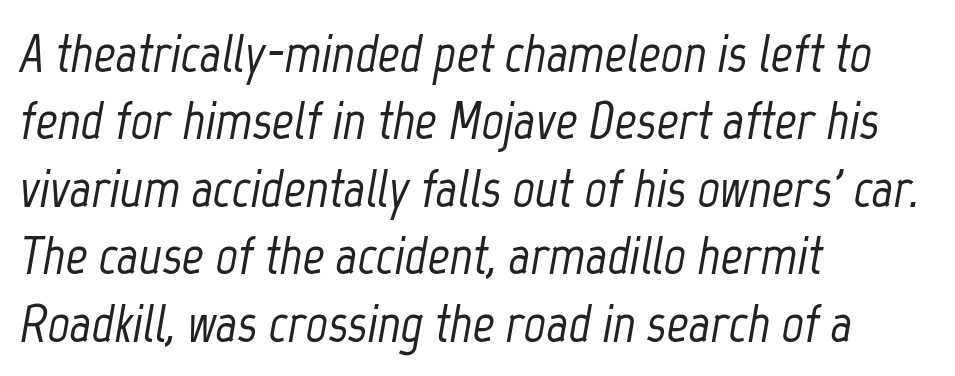
The image shows 54 px condensed type, italic (leaning right); set left-aligned, normal line spacing (1.25x), normal letter spacing, not underlined; low stroke contrast and a medium x-height.
